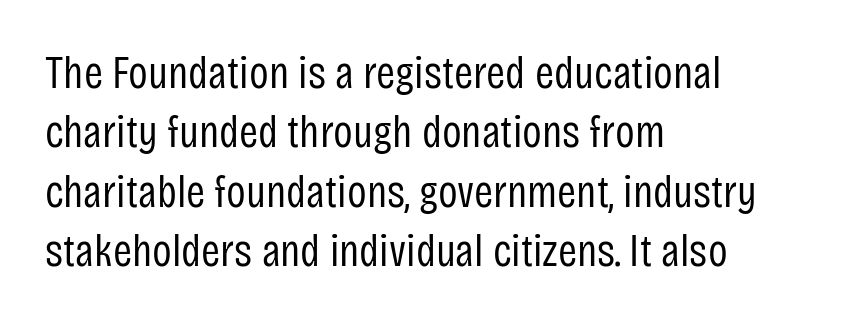
The image shows 46 px regular-weight, condensed sans-serif type, upright; set left-aligned, normal line spacing (1.29x), normal letter spacing, not underlined; low stroke contrast and a large x-height.
